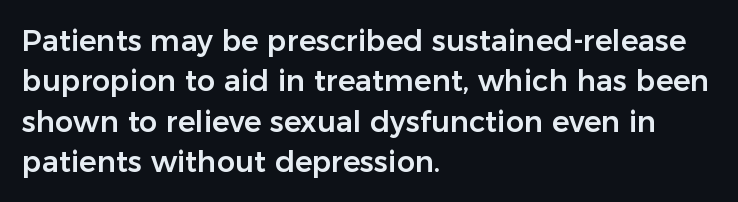
{"serif": "no", "italic": "no", "width": "normal", "stroke_contrast": "low", "x_height": "medium", "monospaced": "no", "underline": "no", "align": "left", "line_spacing": "normal", "line_spacing_ratio": 1.39, "letter_spacing": "normal", "letter_spacing_em": 0.0, "glyph_px": 29}
